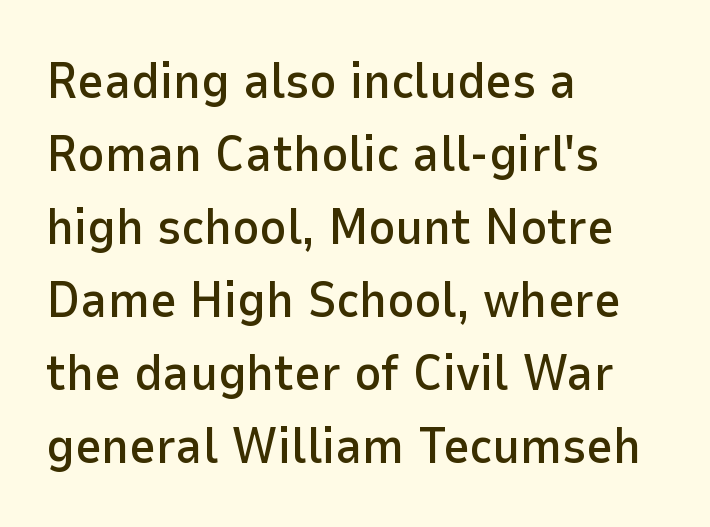
The image shows 51 px sans-serif type, upright; set left-aligned, normal line spacing (1.43x), normal letter spacing, not underlined; low stroke contrast and a medium x-height.
